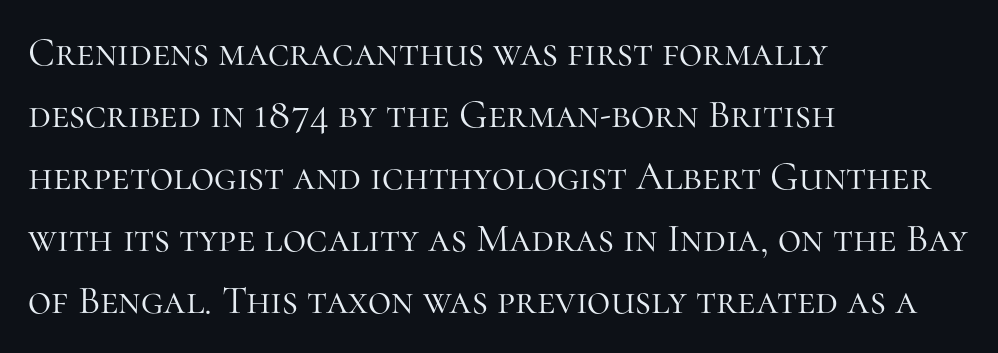
{"serif": "yes", "italic": "no", "bold": "no", "weight": "light", "width": "normal", "stroke_contrast": "high", "x_height": "medium", "monospaced": "no", "underline": "no", "align": "left", "line_spacing": "normal", "line_spacing_ratio": 1.55, "letter_spacing": "normal", "letter_spacing_em": 0.0, "glyph_px": 40}
